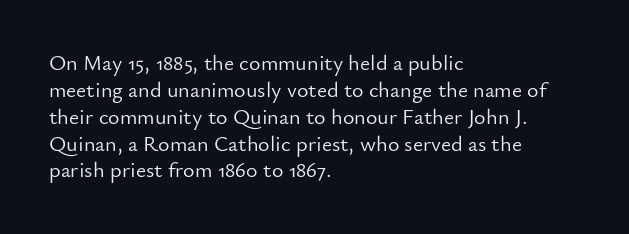
The image shows 22 px text type, upright; set left-aligned, line spacing 1.22x, normal letter spacing, not underlined.
